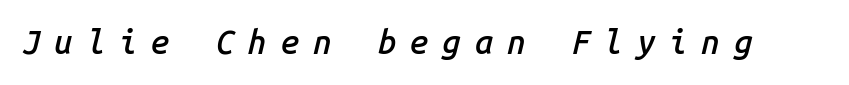
Q: Is the text bold? A: Semi-bold.
Q: Is the text italic (slanted)? A: Yes, it leans right by about 14 degrees.
Q: Is the text underlined? A: No.
Q: Is the spacing between letters normal or unusually wide? A: Unusually wide.
Q: Width (condensed, normal, or wide)? A: Normal.
Q: Stroke contrast? A: Low.
Q: x-height? A: Medium.
Q: Monospaced? A: Yes.
